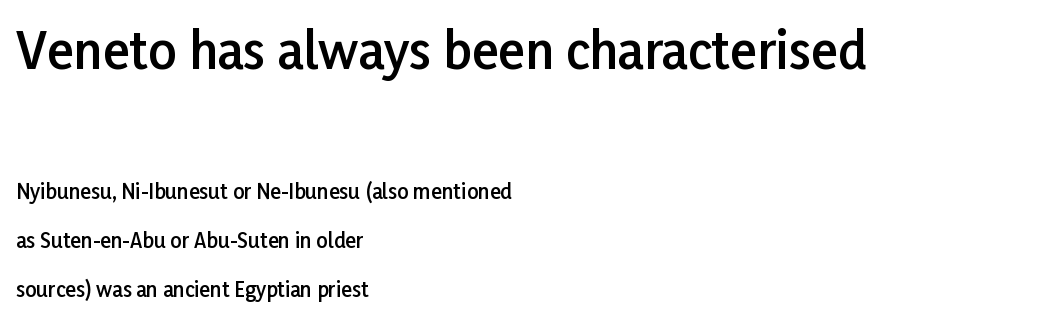
Is the block centered? No — it sits flush against the left margin. Is the letter spacing exaggerated? No — it looks like the ordinary default. A clean baseline with only descenders dipping below it. Its strokes are somewhat broadened, the hallmark of semibold type.
